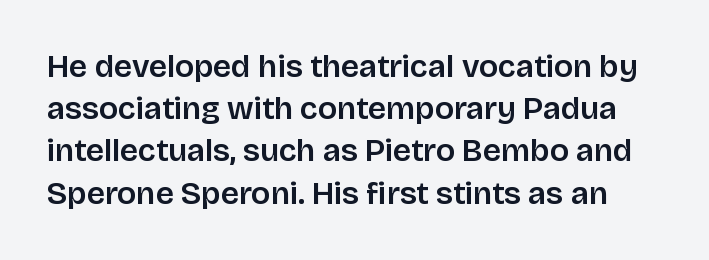
Q: Is the text italic (slanted)? A: No, it is upright.
Q: Is the typeface a serif or a sans-serif typeface? A: Sans-serif.
Q: Is the text underlined? A: No.
Q: Is the spacing between letters normal or unusually wide? A: Normal.
Q: Is the spacing between lines tight, normal or loose? A: Normal.
Q: Width (condensed, normal, or wide)? A: Normal.
Q: Stroke contrast? A: Low.
Q: x-height? A: Large.
Q: Monospaced? A: No.
